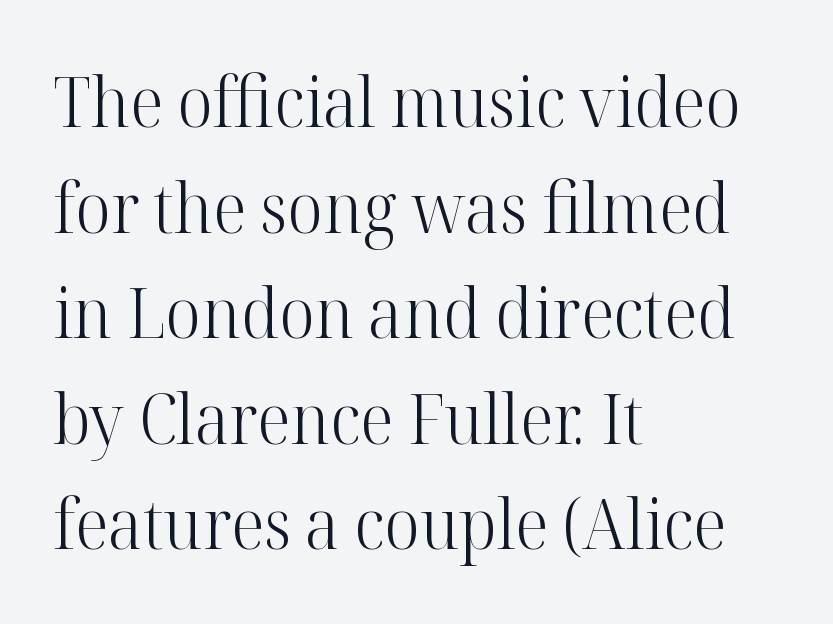
Is this a sans? No — the strokes have serifs. The rendering uses natural spacing where letterforms have individual widths. This rendering features lettering with no underline. The lettering holds an erect, upright posture throughout. How are the letters spaced? Ordinarily, with no added tracking.
